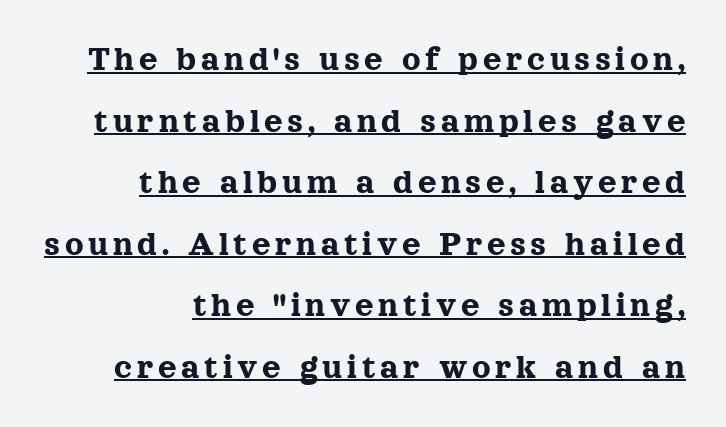
{"serif": "yes", "italic": "no", "width": "normal", "x_height": "medium", "monospaced": "no", "underline": "yes", "align": "right", "line_spacing_ratio": 1.71, "glyph_px": 36}
